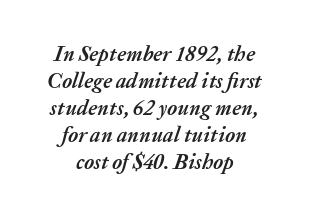
{"italic": "yes", "lean": "right", "slant_degrees": 20, "bold": "yes", "underline": "no", "align": "center", "line_spacing": "normal", "line_spacing_ratio": 1.28, "letter_spacing": "normal", "letter_spacing_em": 0.0, "glyph_px": 21}
